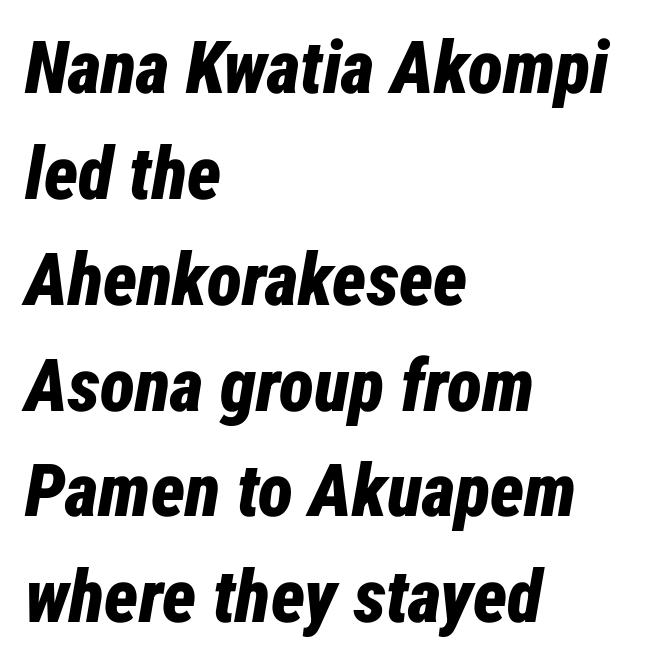
Q: Is the text bold? A: Yes.
Q: Is the text italic (slanted)? A: Yes, it leans right by about 12 degrees.
Q: Is the text underlined? A: No.
Q: How is the paragraph aligned? A: Left-aligned.
Q: Is the spacing between letters normal or unusually wide? A: Normal.
Q: Is the spacing between lines tight, normal or loose? A: Normal.
Q: Width (condensed, normal, or wide)? A: Condensed.
Q: Stroke contrast? A: Low.
Q: x-height? A: Medium.
Q: Monospaced? A: No.
